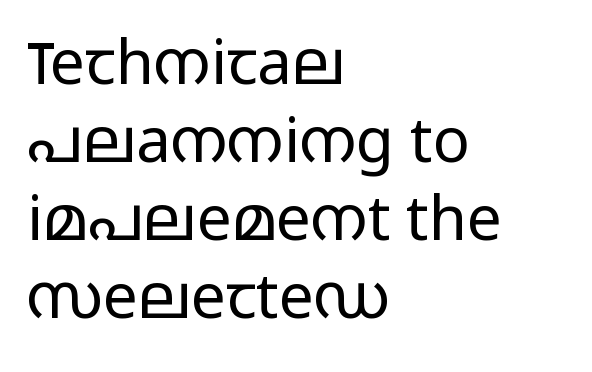
Q: Is the text bold? A: No.
Q: Is the text italic (slanted)? A: No, it is upright.
Q: Is the typeface a serif or a sans-serif typeface? A: Sans-serif.
Q: Is the text underlined? A: No.
Q: How is the paragraph aligned? A: Left-aligned.
Q: Is the spacing between letters normal or unusually wide? A: Normal.
Q: Is the spacing between lines tight, normal or loose? A: Normal.
Q: Width (condensed, normal, or wide)? A: Wide.
Q: Stroke contrast? A: Low.
Q: x-height? A: Medium.
Q: Monospaced? A: No.
